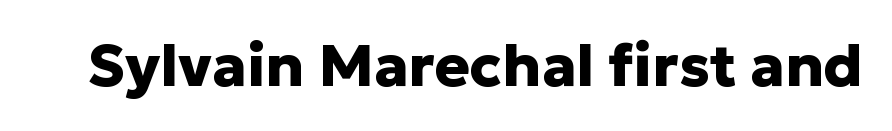
The image shows 59 px heavy sans-serif type, upright; set normal letter spacing, not underlined; low stroke contrast and a medium x-height.
